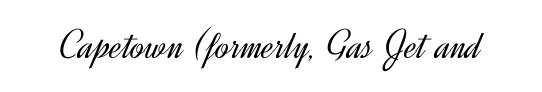
The image shows 42 px light sans-serif type; set normal letter spacing, not underlined; a small x-height.
